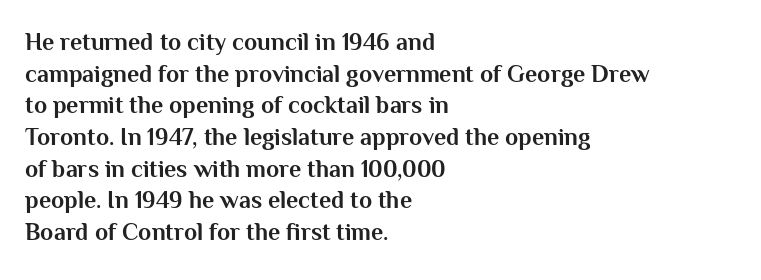
Q: Is the text bold? A: Yes.
Q: Is the text italic (slanted)? A: No, it is upright.
Q: Is the text underlined? A: No.
Q: How is the paragraph aligned? A: Left-aligned.
Q: Is the spacing between letters normal or unusually wide? A: Normal.
Q: Is the spacing between lines tight, normal or loose? A: Normal.
